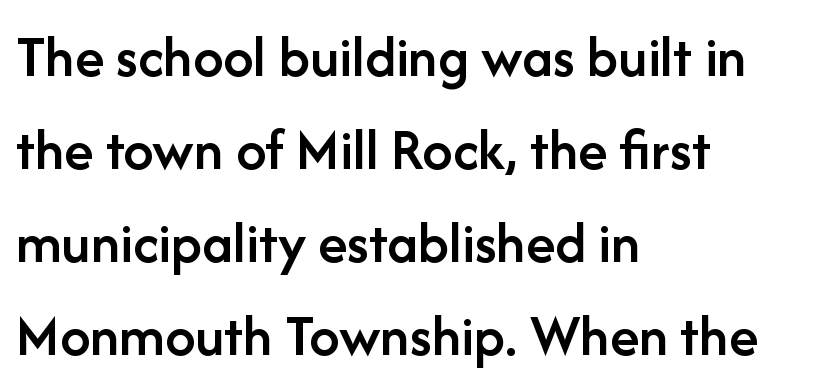
Q: Is the text bold? A: Semi-bold.
Q: Is the text italic (slanted)? A: No, it is upright.
Q: Is the typeface a serif or a sans-serif typeface? A: Sans-serif.
Q: Is the text underlined? A: No.
Q: How is the paragraph aligned? A: Left-aligned.
Q: Is the spacing between letters normal or unusually wide? A: Normal.
Q: Is the spacing between lines tight, normal or loose? A: Normal.
Q: Width (condensed, normal, or wide)? A: Normal.
Q: Stroke contrast? A: Low.
Q: x-height? A: Medium.
Q: Monospaced? A: No.
